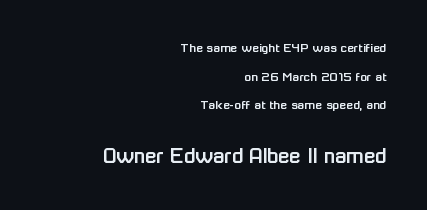
The image shows 23 px text type, upright; set right-aligned, loose line spacing (2.05x), normal letter spacing, not underlined; the second (bottom) block is 1.64x larger.
